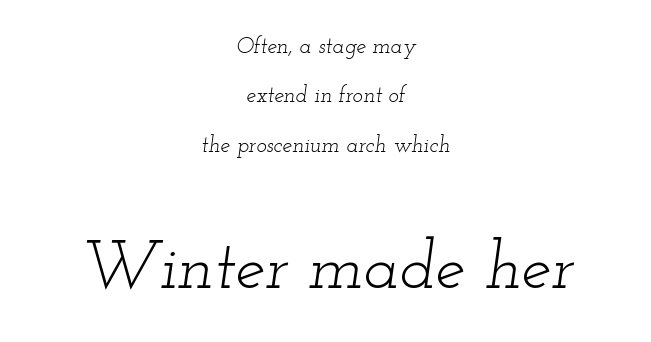
{"serif": "yes", "italic": "yes", "lean": "right", "slant_degrees": 12, "bold": "no", "weight": "light", "width": "wide", "stroke_contrast": "low", "x_height": "small", "monospaced": "no", "underline": "no", "align": "center", "line_spacing": "loose", "line_spacing_ratio": 2.24, "letter_spacing": "normal", "letter_spacing_em": 0.0, "larger_block": "second", "size_ratio": 3.05, "glyph_px": 67}
